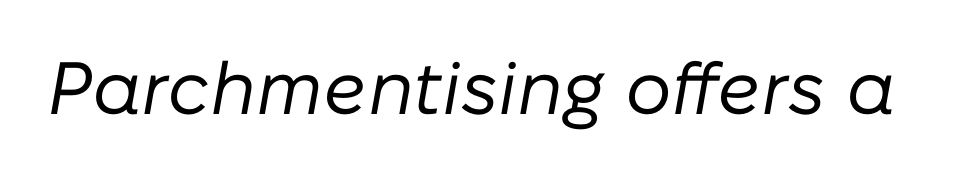
Q: Is the text bold? A: No.
Q: Is the text italic (slanted)? A: Yes, it leans right by about 10 degrees.
Q: Is the text underlined? A: No.
Q: Is the spacing between letters normal or unusually wide? A: Normal.
Q: Width (condensed, normal, or wide)? A: Normal.
Q: Stroke contrast? A: Low.
Q: x-height? A: Medium.
Q: Monospaced? A: No.
